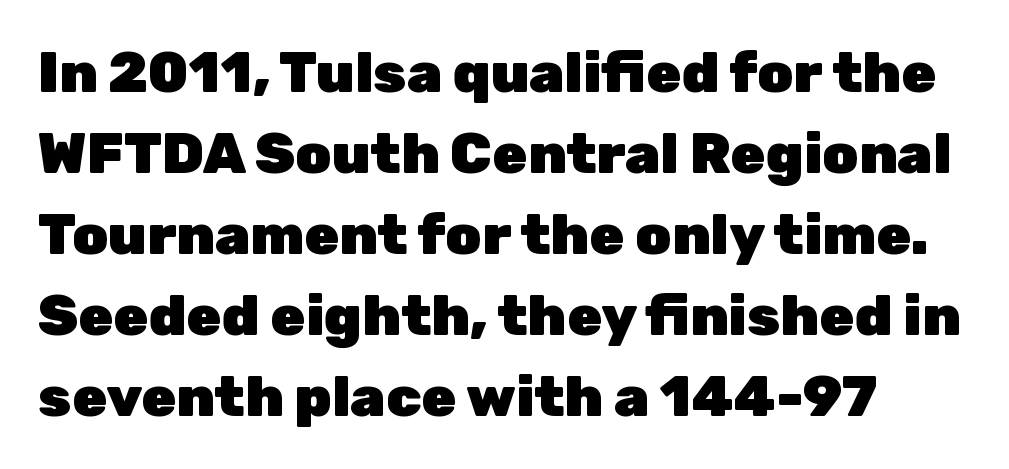
Q: Is the text bold? A: Yes.
Q: Is the text italic (slanted)? A: No, it is upright.
Q: Is the typeface a serif or a sans-serif typeface? A: Sans-serif.
Q: Is the text underlined? A: No.
Q: How is the paragraph aligned? A: Left-aligned.
Q: Is the spacing between letters normal or unusually wide? A: Normal.
Q: Is the spacing between lines tight, normal or loose? A: Normal.
Q: Width (condensed, normal, or wide)? A: Normal.
Q: Stroke contrast? A: Low.
Q: x-height? A: Medium.
Q: Monospaced? A: No.
